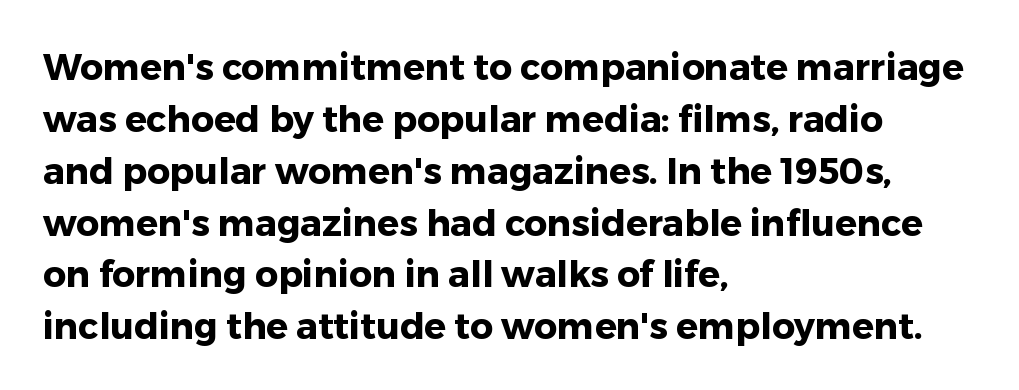
The image shows 36 px heavy sans-serif type, upright; set left-aligned, normal line spacing (1.44x), normal letter spacing, not underlined; low stroke contrast and a medium x-height.
